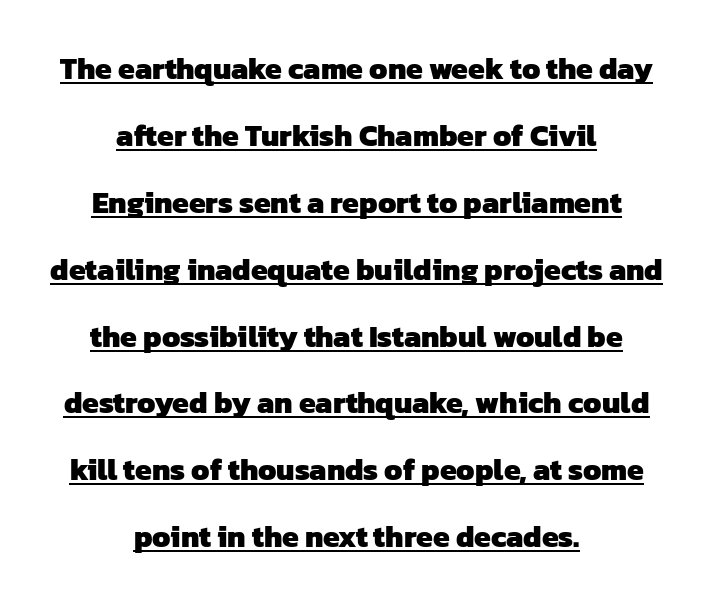
How heavy is the stroke? Heavy — this is a bold. Is the letter spacing exaggerated? No — it looks like the ordinary default. Notice the wide empty band between every row — that's loose leading. Casual observation: everything's sitting right in the middle. Is this a fixed-width face? No — the glyphs have proportional, varying widths.
